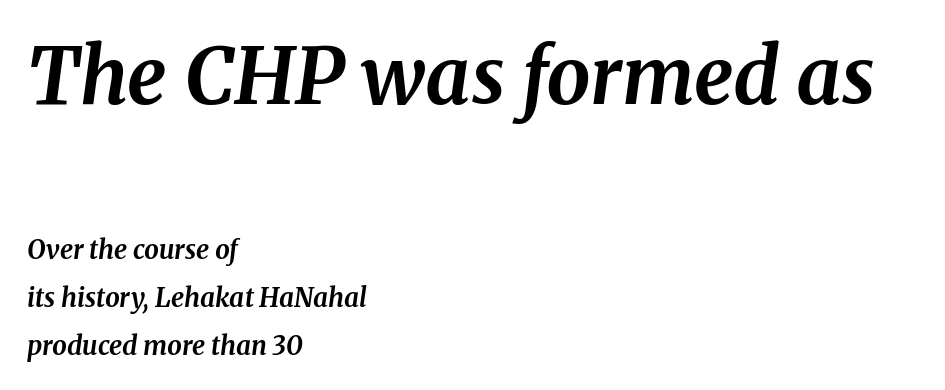
The image shows 78 px bold serif type, italic (leaning right); set left-aligned, line spacing 1.84x, normal letter spacing, not underlined; the first (top) block is 3.0x larger; medium stroke contrast and a medium x-height.
